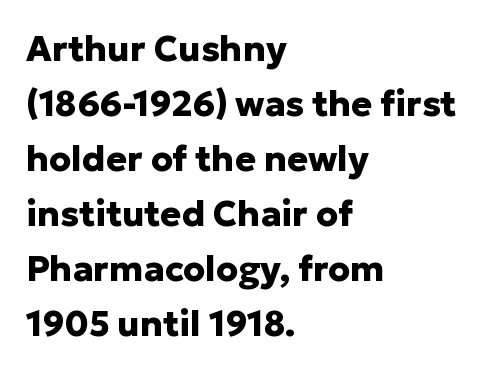
The image shows 35 px heavy sans-serif type, upright; set left-aligned, normal line spacing (1.57x), normal letter spacing, not underlined; low stroke contrast and a medium x-height.
